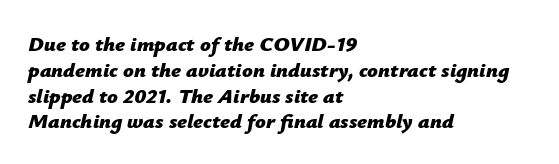
Q: Is the text bold? A: Yes.
Q: Is the text italic (slanted)? A: Yes, it leans right by about 12 degrees.
Q: Is the text underlined? A: No.
Q: How is the paragraph aligned? A: Left-aligned.
Q: Is the spacing between letters normal or unusually wide? A: Normal.
